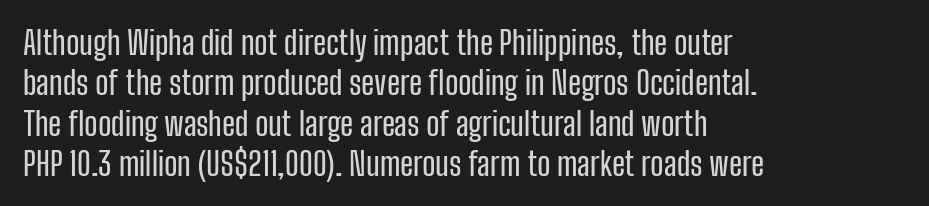
Q: Is the text italic (slanted)? A: No, it is upright.
Q: Is the typeface a serif or a sans-serif typeface? A: Sans-serif.
Q: Is the text underlined? A: No.
Q: How is the paragraph aligned? A: Left-aligned.
Q: Is the spacing between letters normal or unusually wide? A: Normal.
Q: Is the spacing between lines tight, normal or loose? A: Normal.
Q: Width (condensed, normal, or wide)? A: Condensed.
Q: Stroke contrast? A: Low.
Q: x-height? A: Medium.
Q: Monospaced? A: No.
